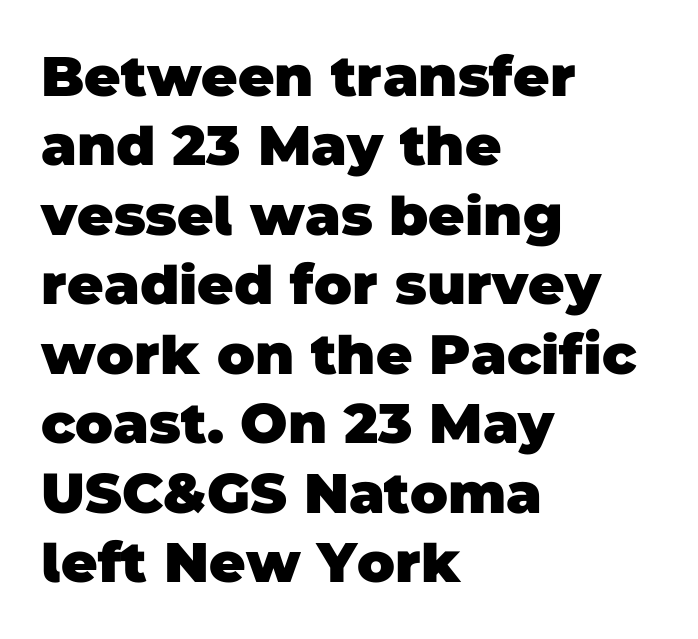
The image shows 56 px heavy sans-serif type; set left-aligned, line spacing 1.24x, normal letter spacing, not underlined; low stroke contrast and a large x-height.
